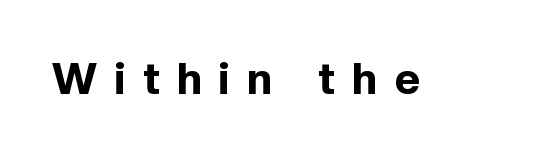
Q: Is the text bold? A: Yes.
Q: Is the text italic (slanted)? A: No, it is upright.
Q: Is the typeface a serif or a sans-serif typeface? A: Sans-serif.
Q: Is the text underlined? A: No.
Q: Is the spacing between letters normal or unusually wide? A: Unusually wide.
Q: Width (condensed, normal, or wide)? A: Normal.
Q: x-height? A: Medium.
Q: Monospaced? A: No.
